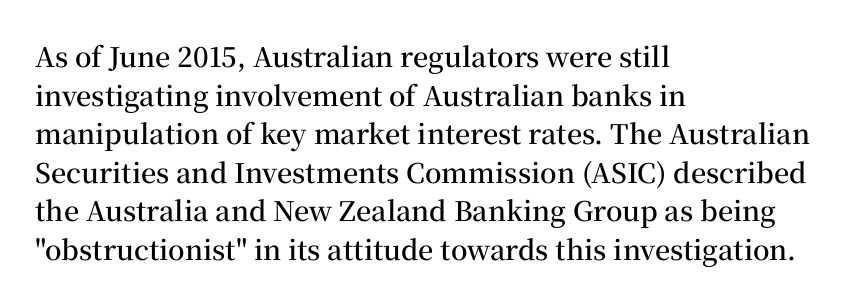
The rendering anchors every line to the left-hand side. The letters stand straight up with perfectly vertical stems. Baseline-to-baseline distance is the conventional proportion of letter height. The glyphs have the mass of a demibold cut, below bold.
